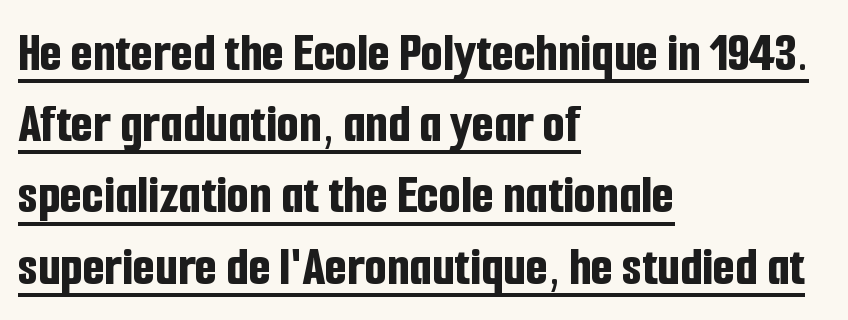
{"serif": "no", "italic": "no", "bold": "yes", "weight": "bold", "width": "condensed", "stroke_contrast": "low", "x_height": "medium", "monospaced": "no", "underline": "yes", "align": "left", "line_spacing": "normal", "line_spacing_ratio": 1.25, "letter_spacing": "normal", "letter_spacing_em": 0.0, "glyph_px": 57}
